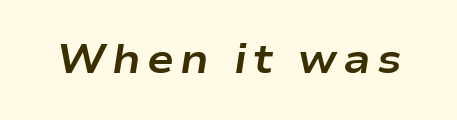
Q: Is the text bold? A: Yes.
Q: Is the text italic (slanted)? A: Yes, it leans right by about 9 degrees.
Q: Is the text underlined? A: No.
Q: Width (condensed, normal, or wide)? A: Wide.
Q: Stroke contrast? A: Low.
Q: x-height? A: Medium.
Q: Monospaced? A: No.
